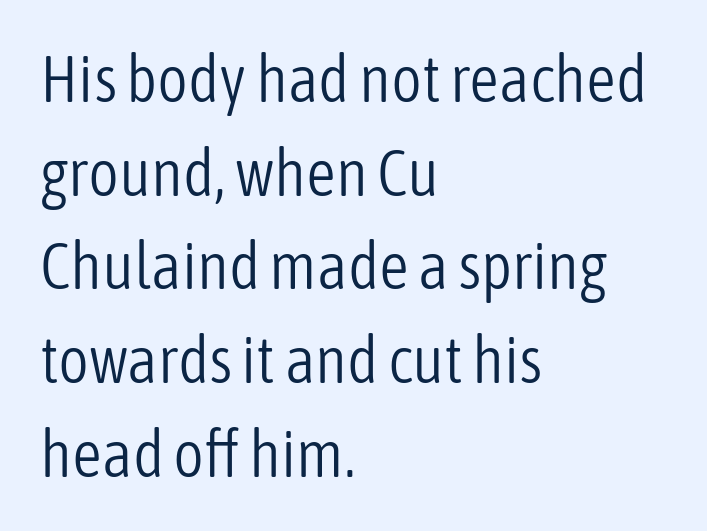
{"serif": "no", "italic": "no", "bold": "no", "weight": "light", "width": "condensed", "stroke_contrast": "low", "x_height": "medium", "monospaced": "no", "underline": "no", "align": "left", "line_spacing": "normal", "line_spacing_ratio": 1.42, "letter_spacing": "normal", "letter_spacing_em": 0.0, "glyph_px": 66}
